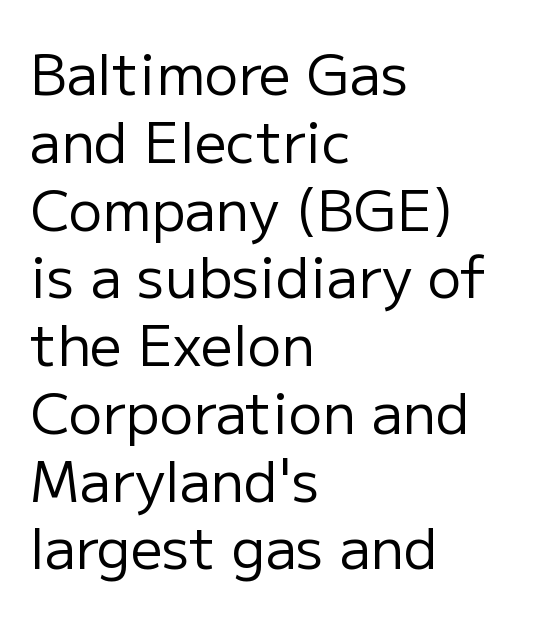
The image shows 56 px regular-weight sans-serif type, upright; set left-aligned, line spacing 1.21x, normal letter spacing, not underlined; low stroke contrast and a medium x-height.
